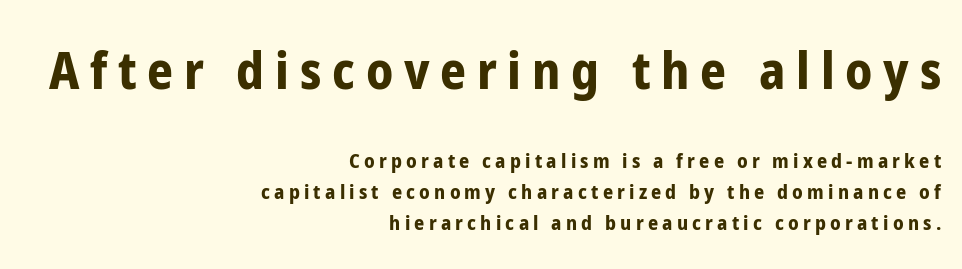
The image shows 51 px bold, condensed sans-serif type, upright; set right-aligned, normal line spacing (1.55x), unusually wide letter spacing (+0.21 em), not underlined; the first (top) block is 2.55x larger; low stroke contrast and a medium x-height.
